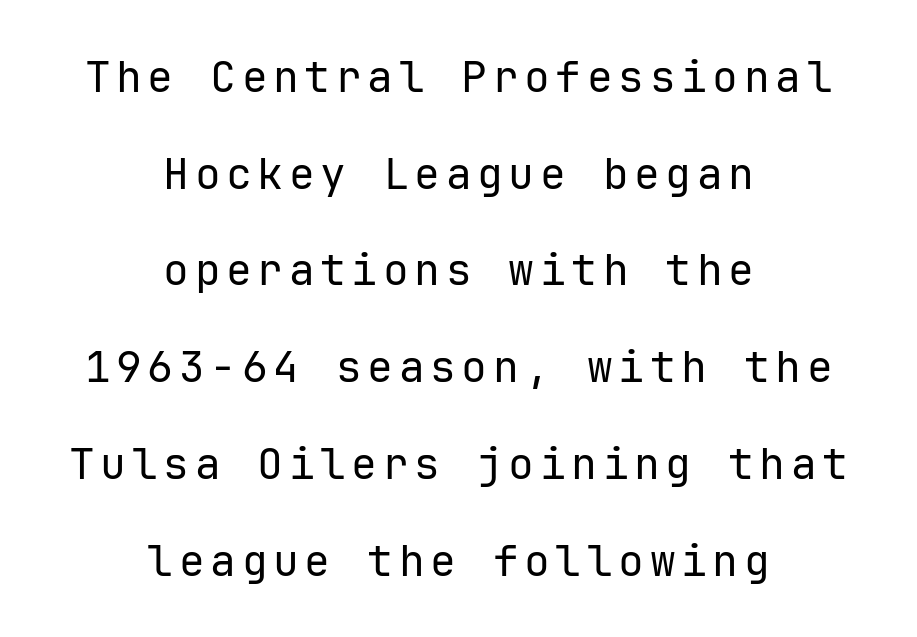
Q: Is the text bold? A: No.
Q: Is the text italic (slanted)? A: No, it is upright.
Q: Is the typeface a serif or a sans-serif typeface? A: Sans-serif.
Q: Is the text underlined? A: No.
Q: How is the paragraph aligned? A: Centered.
Q: Is the spacing between lines tight, normal or loose? A: Loose.
Q: Width (condensed, normal, or wide)? A: Normal.
Q: Stroke contrast? A: Low.
Q: x-height? A: Medium.
Q: Monospaced? A: Yes.
